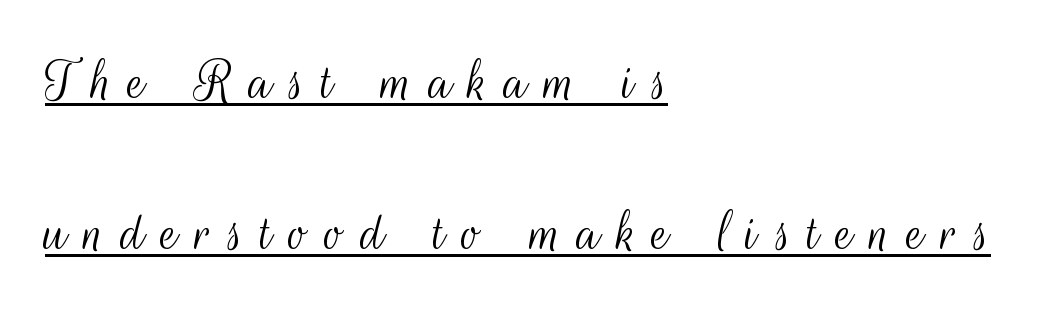
Q: Is the text bold? A: No.
Q: Is the text italic (slanted)? A: Yes.
Q: Is the typeface a serif or a sans-serif typeface? A: Sans-serif.
Q: Is the text underlined? A: Yes.
Q: How is the paragraph aligned? A: Left-aligned.
Q: Is the spacing between letters normal or unusually wide? A: Unusually wide.
Q: Is the spacing between lines tight, normal or loose? A: Loose.
Q: Width (condensed, normal, or wide)? A: Condensed.
Q: Stroke contrast? A: Medium.
Q: x-height? A: Small.
Q: Monospaced? A: No.
